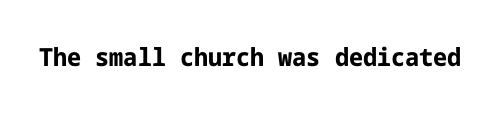
{"italic": "no", "bold": "yes", "underline": "no", "letter_spacing": "normal", "letter_spacing_em": 0.0, "glyph_px": 25}
